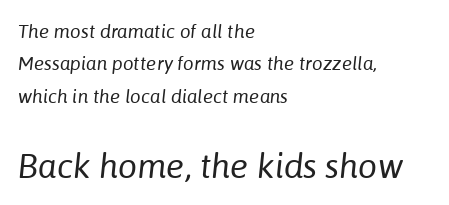
Q: Is the text bold? A: No.
Q: Is the text italic (slanted)? A: Yes, it leans right by about 6 degrees.
Q: Is the text underlined? A: No.
Q: How is the paragraph aligned? A: Left-aligned.
Q: Is the spacing between letters normal or unusually wide? A: Normal.
Q: Which block of text is set in a larger size, the first (top) or the second (bottom)? A: The second (bottom) one.
Q: Width (condensed, normal, or wide)? A: Normal.
Q: Stroke contrast? A: Low.
Q: x-height? A: Medium.
Q: Monospaced? A: No.
